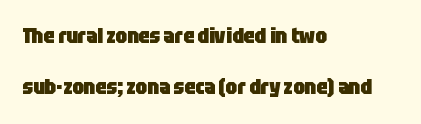
Default kerning and tracking; the words read as compact shapes. Interline gaps are noticeably wide in this sample. These lines stack with their left ends in a neat column. This sample uses an upright cut, with every glyph sitting square on the baseline. The foot of each line stays bare and open.
